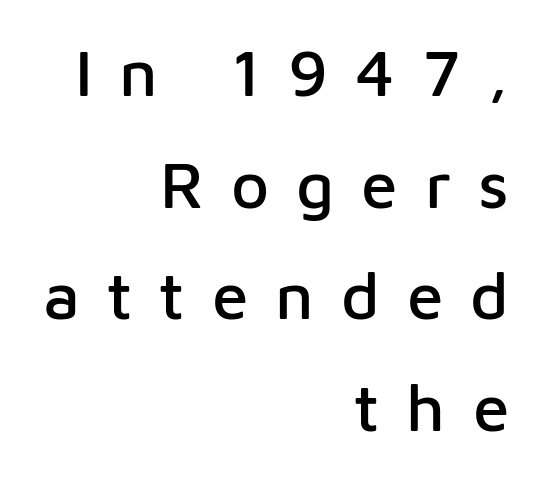
{"serif": "no", "italic": "no", "width": "normal", "stroke_contrast": "low", "x_height": "medium", "monospaced": "no", "underline": "no", "align": "right", "line_spacing": "normal", "line_spacing_ratio": 1.69, "letter_spacing": "wide", "letter_spacing_em": 0.41, "glyph_px": 66}
